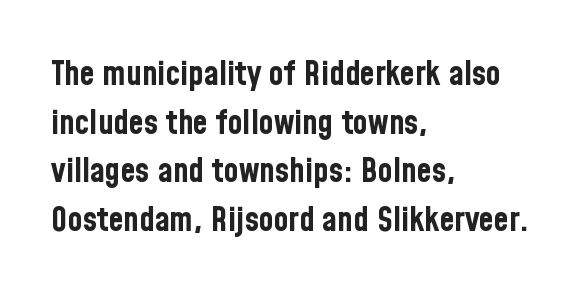
Q: Is the text bold? A: Yes.
Q: Is the text italic (slanted)? A: No, it is upright.
Q: Is the typeface a serif or a sans-serif typeface? A: Sans-serif.
Q: Is the text underlined? A: No.
Q: How is the paragraph aligned? A: Left-aligned.
Q: Is the spacing between letters normal or unusually wide? A: Normal.
Q: Is the spacing between lines tight, normal or loose? A: Normal.
Q: Width (condensed, normal, or wide)? A: Condensed.
Q: Stroke contrast? A: Low.
Q: x-height? A: Medium.
Q: Monospaced? A: No.
